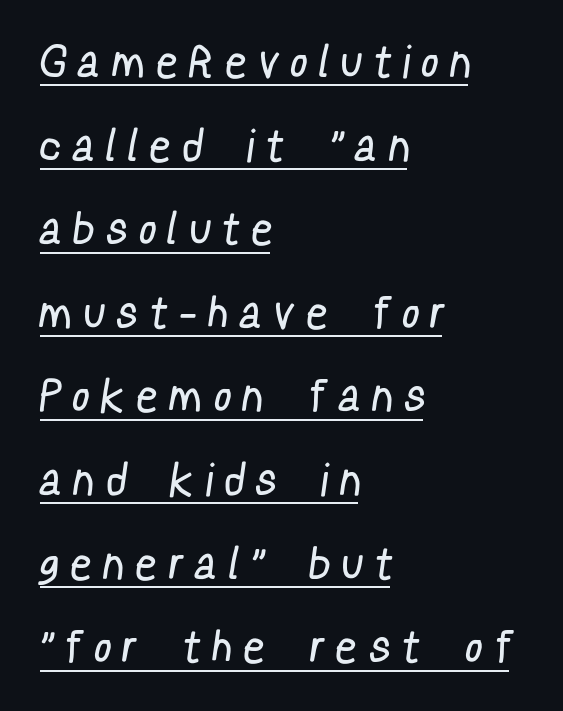
Stroke thickness stays within the range of a standard reading face or lighter. Here the designer chose a conventional face with non-uniform glyph widths. Honestly, the rows look like they've been pulled way apart. Horizontal alignment here is leftward, the default for most running prose.
